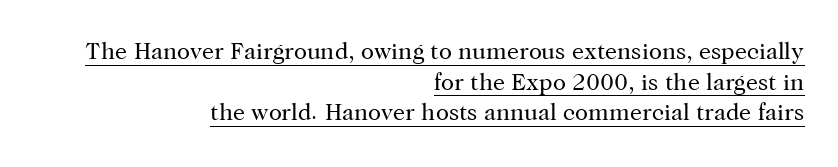
Think standard paragraph weight, or any step lighter than that. Honestly, the letter spacing is just normal — you wouldn't notice it. The type sits square on the baseline with zero lean. A continuous stroke trails under the words, as in a hyperlink. The block of text has a typical density, with ordinary space between rows. Reading down the block, your eye finds every line finishing at a fixed right position.
